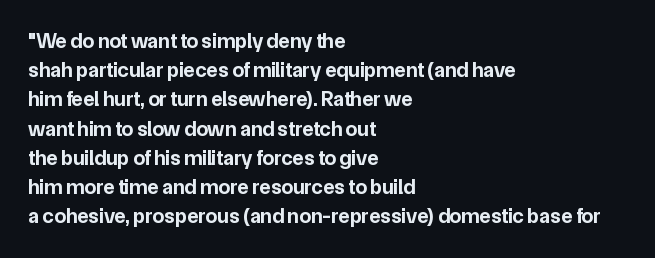
Q: Is the text bold? A: Yes.
Q: Is the text italic (slanted)? A: No, it is upright.
Q: Is the text underlined? A: No.
Q: How is the paragraph aligned? A: Left-aligned.
Q: Is the spacing between letters normal or unusually wide? A: Normal.
Q: Is the spacing between lines tight, normal or loose? A: Normal.
